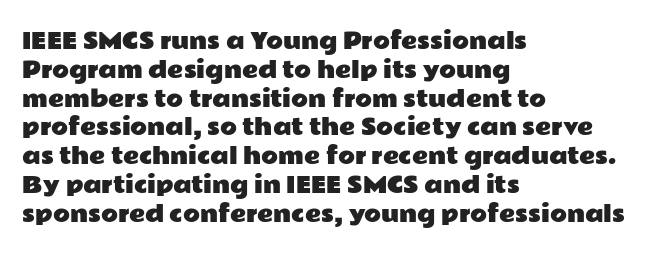
Q: Is the text italic (slanted)? A: No, it is upright.
Q: Is the text underlined? A: No.
Q: How is the paragraph aligned? A: Left-aligned.
Q: Is the spacing between letters normal or unusually wide? A: Normal.
Q: Is the spacing between lines tight, normal or loose? A: Normal.
